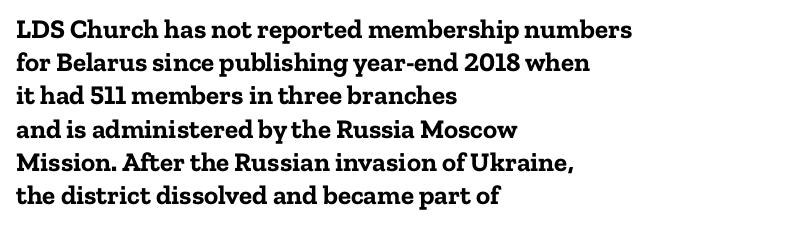
The image shows 27 px bold type, upright; set left-aligned, line spacing 1.23x, normal letter spacing, not underlined.
